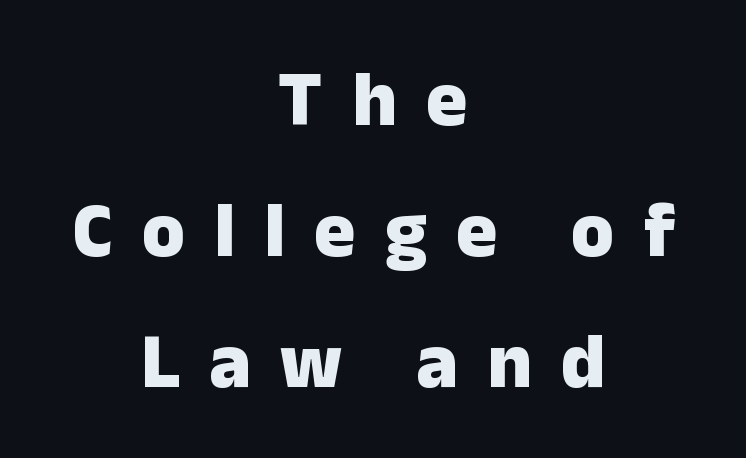
The space directly below the letters is spotless. No feet cap the strokes, marking this as sans-serif type. Every character sits straight up, as roman type does. The passage shown is typed in a proportional face where columns would drift. How heavy is the stroke? Heavy — this is a bold.
